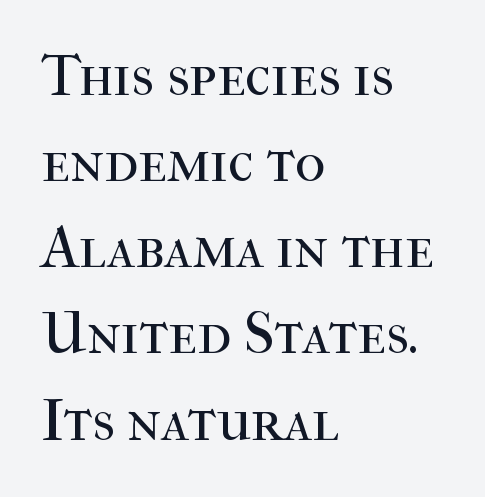
It's the straight-up-and-down kind of type. Where is the straight margin? On the left. Stroke terminals: seriffed. Interline gaps are of average width in this sample. Students, note that the glyphs here touch the page at normal intervals. Do the characters align in a grid? No, the font is proportional.
